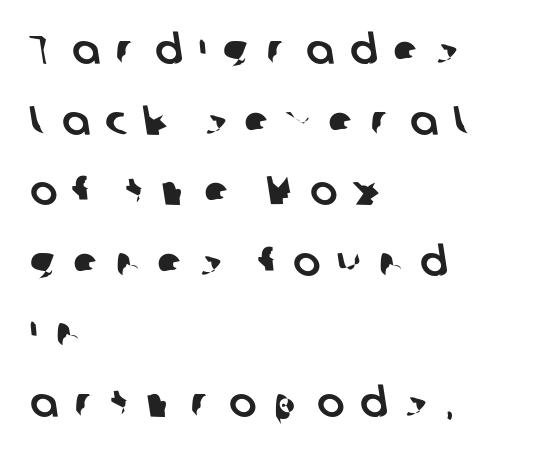
Q: Is the typeface a serif or a sans-serif typeface? A: Sans-serif.
Q: Is the text underlined? A: No.
Q: How is the paragraph aligned? A: Left-aligned.
Q: Is the spacing between letters normal or unusually wide? A: Unusually wide.
Q: Width (condensed, normal, or wide)? A: Normal.
Q: Stroke contrast? A: Low.
Q: x-height? A: Medium.
Q: Monospaced? A: No.
